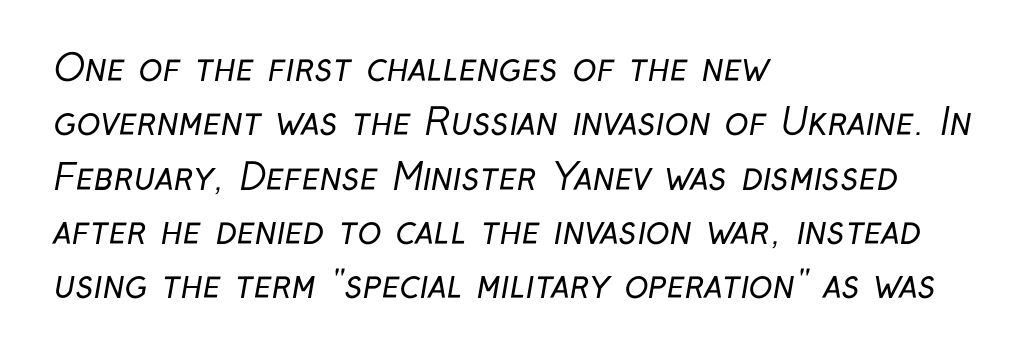
{"serif": "no", "bold": "no", "weight": "regular", "width": "condensed", "stroke_contrast": "low", "x_height": "medium", "monospaced": "no", "underline": "no", "align": "left", "line_spacing": "normal", "line_spacing_ratio": 1.51, "letter_spacing": "normal", "letter_spacing_em": 0.0, "glyph_px": 36}
